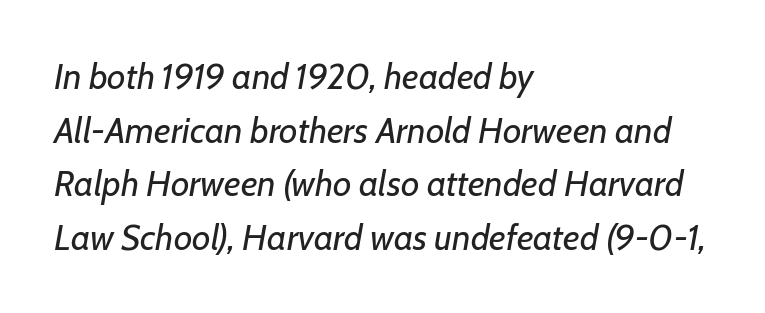
The image shows 36 px regular-weight type, italic (leaning right); set left-aligned, normal line spacing (1.49x), normal letter spacing, not underlined; low stroke contrast and a medium x-height.
